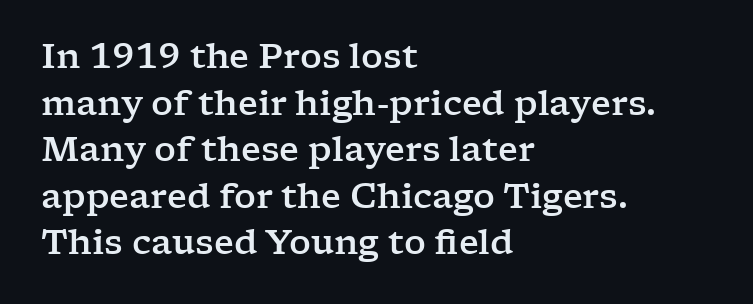
This rendering leaves character spacing at its baseline value. Serif or sans? Serif — the stroke terminals have little feet. The leading is moderate, giving the passage an even texture. Is this a fixed-width face? No — the glyphs have proportional, varying widths.
